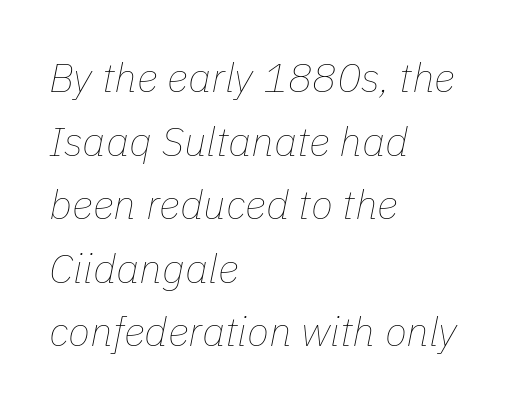
{"italic": "yes", "lean": "right", "slant_degrees": 11, "bold": "no", "weight": "thin", "width": "normal", "stroke_contrast": "low", "x_height": "medium", "monospaced": "no", "underline": "no", "align": "left", "line_spacing": "normal", "line_spacing_ratio": 1.55, "letter_spacing": "normal", "letter_spacing_em": 0.0, "glyph_px": 41}
